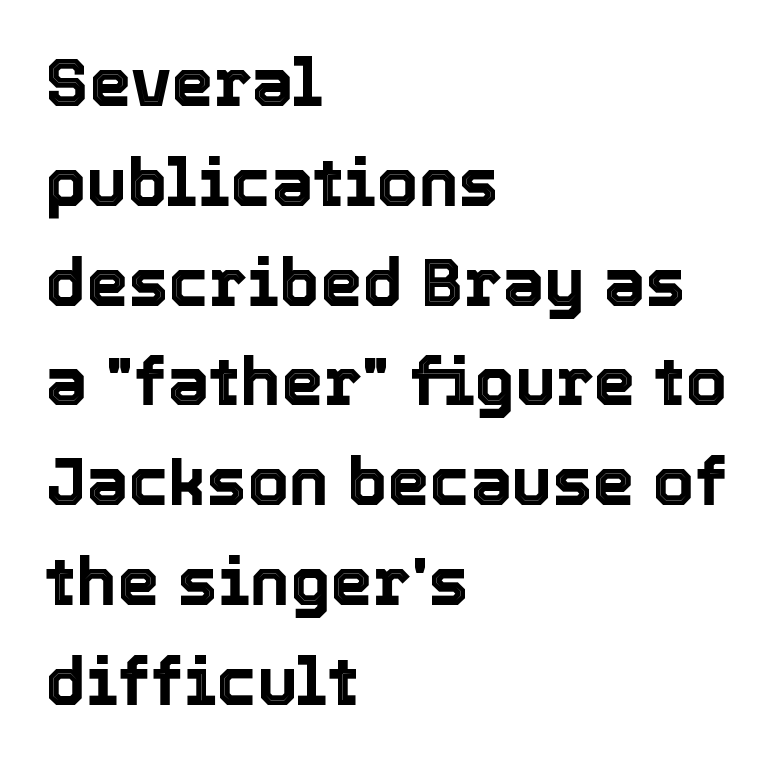
Lines of text with bare space underneath. Note the varied advance widths — an 'i' is clearly narrower than an 'm'. Standard letterfit; no display-style spreading of the glyphs. Whoever set this chose a conventional vertical rhythm.
